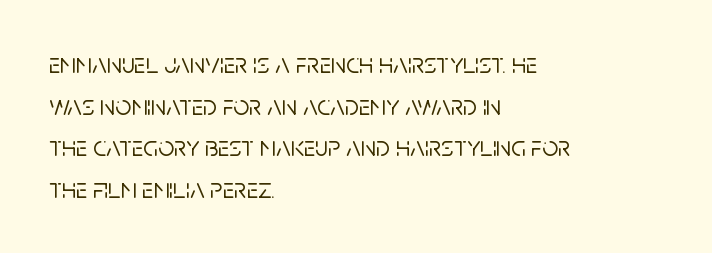
Q: Is the text italic (slanted)? A: No, it is upright.
Q: Is the typeface a serif or a sans-serif typeface? A: Sans-serif.
Q: Is the text underlined? A: No.
Q: How is the paragraph aligned? A: Left-aligned.
Q: Is the spacing between letters normal or unusually wide? A: Normal.
Q: Is the spacing between lines tight, normal or loose? A: Normal.
Q: Width (condensed, normal, or wide)? A: Normal.
Q: Stroke contrast? A: Low.
Q: x-height? A: Large.
Q: Monospaced? A: No.
